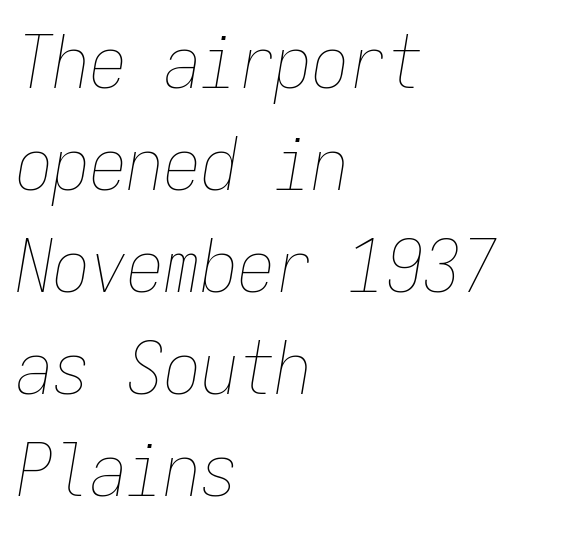
{"italic": "yes", "lean": "right", "slant_degrees": 9, "bold": "no", "weight": "thin", "width": "condensed", "stroke_contrast": "low", "x_height": "medium", "monospaced": "yes", "underline": "no", "align": "left", "line_spacing": "normal", "line_spacing_ratio": 1.38, "letter_spacing": "normal", "letter_spacing_em": 0.0, "glyph_px": 74}
